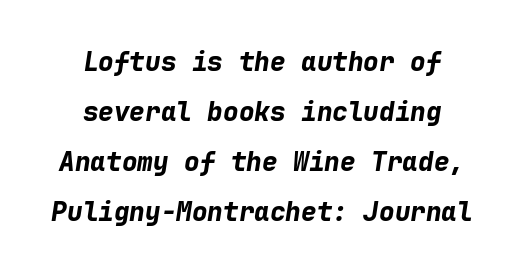
Q: Is the text bold? A: Yes.
Q: Is the text italic (slanted)? A: Yes, it leans right by about 9 degrees.
Q: Is the text underlined? A: No.
Q: How is the paragraph aligned? A: Centered.
Q: Is the spacing between letters normal or unusually wide? A: Normal.
Q: Is the spacing between lines tight, normal or loose? A: Loose.
